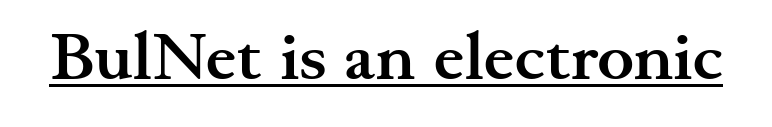
The image shows 69 px semibold, wide serif type, upright; set normal letter spacing, underlined; medium stroke contrast and a small x-height.
